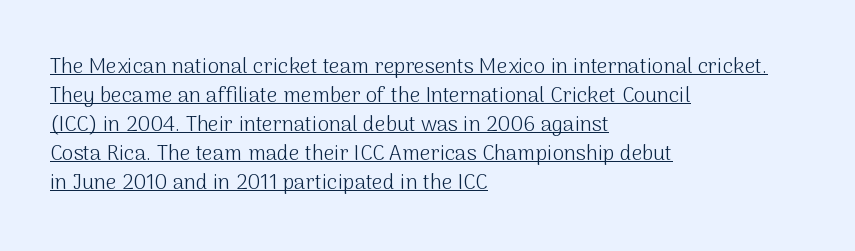
Is the block centered? No — it sits flush against the left margin. Descenders here cross a horizontal rule under the line. Caption: standard tracking, unaltered. Italic: no, the glyphs are upright roman.
